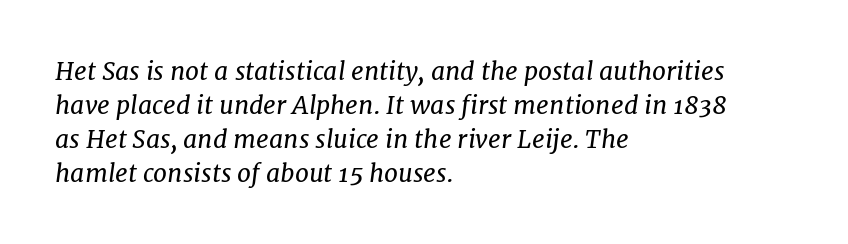
Notice how the passage keeps a crisp vertical edge on the left only. Italic? Definitely — the glyphs are oblique. The letterforms sit at book weight or below. No word sits above an underline.
